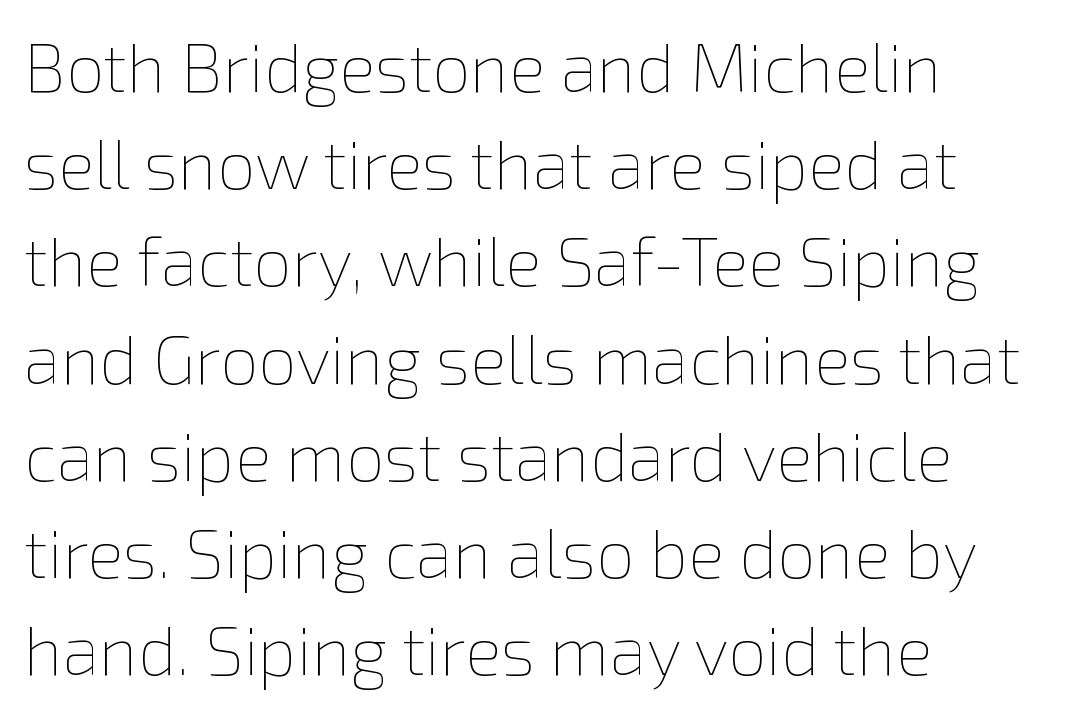
{"italic": "no", "bold": "no", "weight": "thin", "width": "normal", "stroke_contrast": "low", "x_height": "medium", "monospaced": "no", "underline": "no", "align": "left", "line_spacing": "normal", "line_spacing_ratio": 1.43, "letter_spacing": "normal", "letter_spacing_em": 0.0, "glyph_px": 68}
